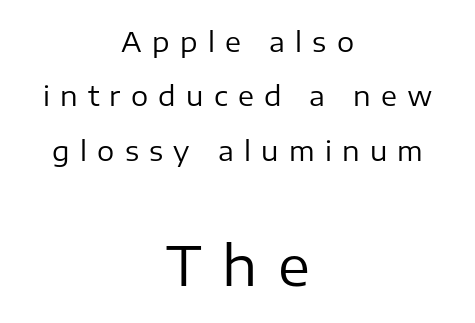
Q: Is the text bold? A: No.
Q: Is the text italic (slanted)? A: No, it is upright.
Q: Is the typeface a serif or a sans-serif typeface? A: Sans-serif.
Q: Is the text underlined? A: No.
Q: How is the paragraph aligned? A: Centered.
Q: Is the spacing between letters normal or unusually wide? A: Unusually wide.
Q: Is the spacing between lines tight, normal or loose? A: Loose.
Q: Which block of text is set in a larger size, the first (top) or the second (bottom)? A: The second (bottom) one.
Q: Width (condensed, normal, or wide)? A: Normal.
Q: Stroke contrast? A: Low.
Q: x-height? A: Medium.
Q: Monospaced? A: No.
